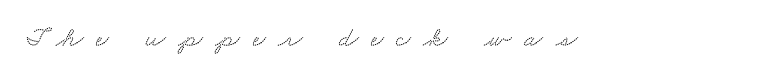
{"serif": "yes", "width": "wide", "stroke_contrast": "low", "x_height": "small", "monospaced": "no", "underline": "no", "letter_spacing": "wide", "letter_spacing_em": 0.45, "glyph_px": 28}
